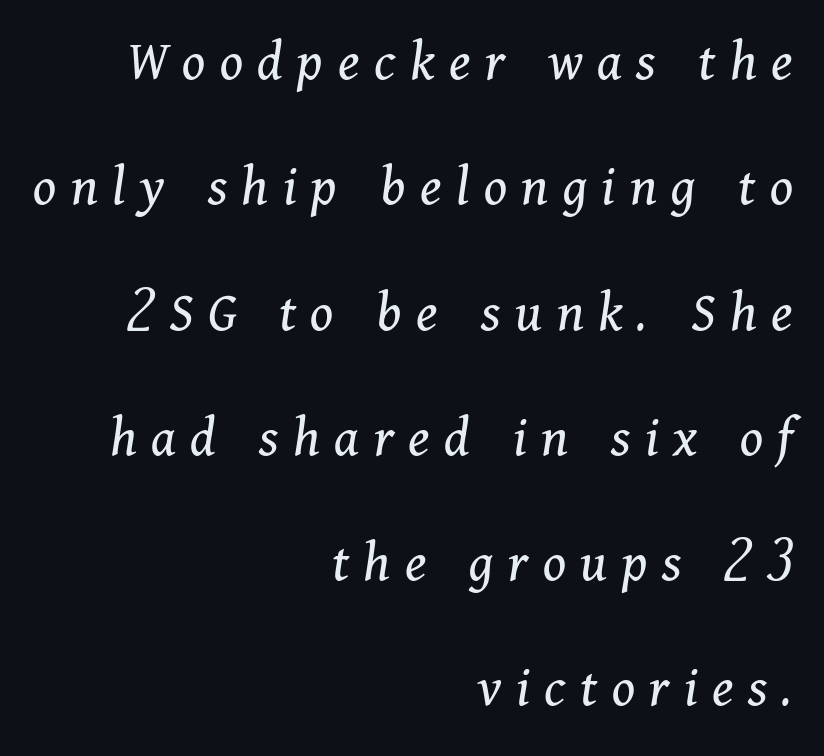
Q: Is the text bold? A: No.
Q: Is the text italic (slanted)? A: Yes, it leans right by about 11 degrees.
Q: Is the typeface a serif or a sans-serif typeface? A: Serif.
Q: Is the text underlined? A: No.
Q: How is the paragraph aligned? A: Right-aligned.
Q: Is the spacing between letters normal or unusually wide? A: Unusually wide.
Q: Is the spacing between lines tight, normal or loose? A: Loose.
Q: Width (condensed, normal, or wide)? A: Normal.
Q: Stroke contrast? A: Medium.
Q: x-height? A: Medium.
Q: Monospaced? A: No.
